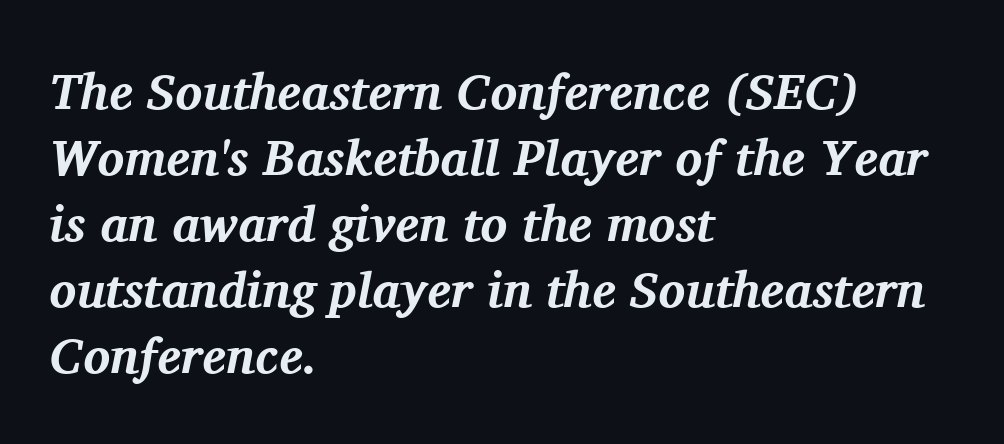
Q: Is the text bold? A: Yes.
Q: Is the text italic (slanted)? A: Yes, it leans right by about 11 degrees.
Q: Is the typeface a serif or a sans-serif typeface? A: Serif.
Q: Is the text underlined? A: No.
Q: How is the paragraph aligned? A: Left-aligned.
Q: Is the spacing between letters normal or unusually wide? A: Normal.
Q: Is the spacing between lines tight, normal or loose? A: Normal.
Q: Width (condensed, normal, or wide)? A: Normal.
Q: Stroke contrast? A: Medium.
Q: x-height? A: Medium.
Q: Monospaced? A: No.
